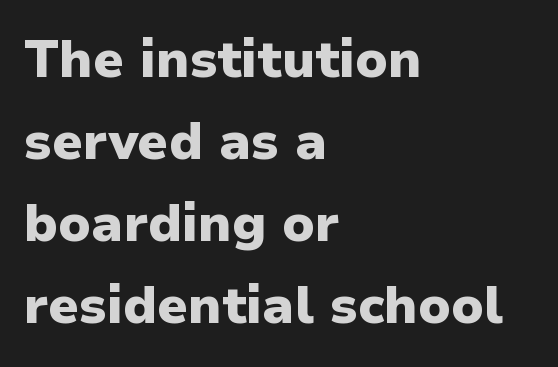
The space directly below the letters is spotless. The face used here has the dense, thick strokes of a bold. The text was rendered using a sans face with plain stroke endings. Layout note: lines flush left. Words appear dense and cohesive because spacing is normal. Looks like regular typesetting: each glyph gets only the width it needs.
